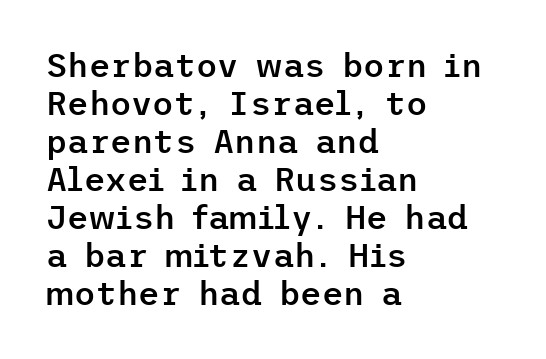
Q: Is the text bold? A: Semi-bold.
Q: Is the text italic (slanted)? A: No, it is upright.
Q: Is the typeface a serif or a sans-serif typeface? A: Sans-serif.
Q: Is the text underlined? A: No.
Q: How is the paragraph aligned? A: Left-aligned.
Q: Is the spacing between letters normal or unusually wide? A: Normal.
Q: Is the spacing between lines tight, normal or loose? A: Tight.
Q: Width (condensed, normal, or wide)? A: Normal.
Q: Stroke contrast? A: Low.
Q: x-height? A: Medium.
